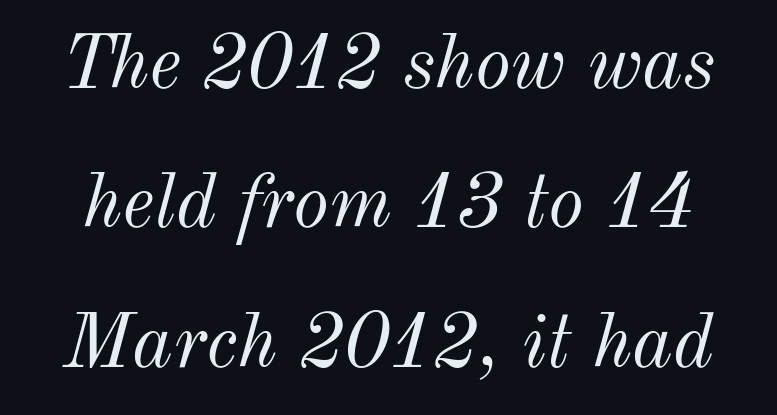
Each row of text sits above clean, open space. Proportional: the letters do not fall into vertical columns. The rendering keeps characters at their native spacing. Is the stroke heavy? The answer is a plain regular-or-lighter. The passage shown leans; its letterforms are oblique.
